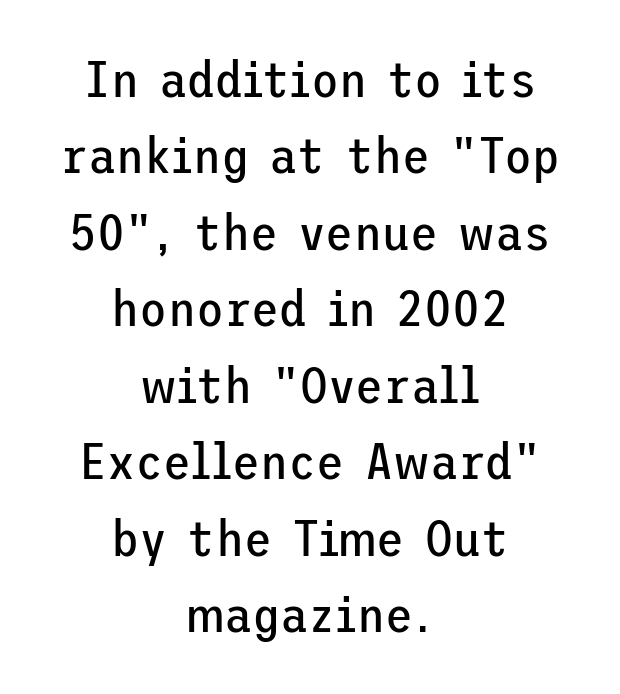
The image shows 51 px regular-weight sans-serif type, upright; set centered, normal line spacing (1.5x), normal letter spacing, not underlined; low stroke contrast and a medium x-height.
